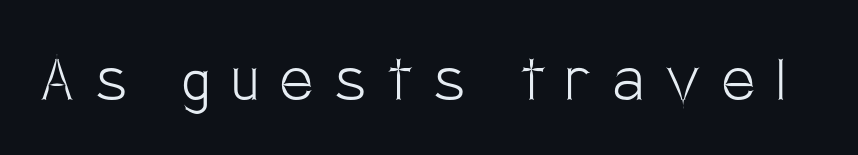
The passage shown has open, widely tracked lettering throughout. Only glyphs here, with clear space below each row. Heft: none added — not bold. Characters remain perfectly vertical along every line.
